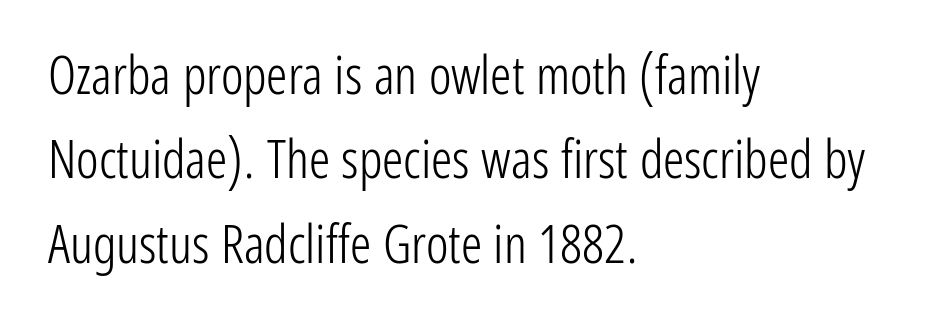
{"serif": "no", "italic": "no", "bold": "no", "weight": "light", "width": "condensed", "stroke_contrast": "low", "x_height": "medium", "monospaced": "no", "underline": "no", "align": "left", "line_spacing": "normal", "line_spacing_ratio": 1.59, "letter_spacing": "normal", "letter_spacing_em": 0.0, "glyph_px": 53}
